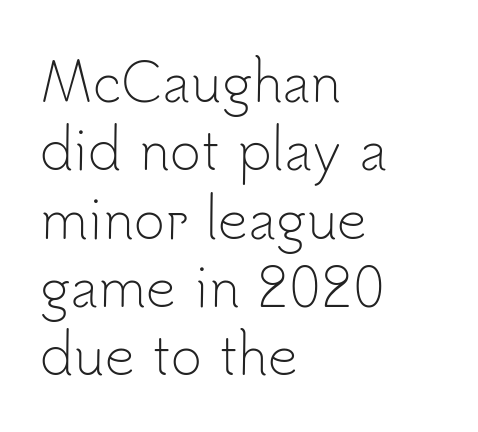
The image shows 53 px light sans-serif type, upright; set left-aligned, normal line spacing (1.29x), normal letter spacing, not underlined; low stroke contrast and a small x-height.
